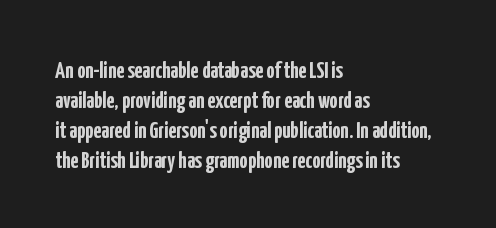
Q: Is the text bold? A: Yes.
Q: Is the text italic (slanted)? A: No, it is upright.
Q: Is the text underlined? A: No.
Q: How is the paragraph aligned? A: Left-aligned.
Q: Is the spacing between letters normal or unusually wide? A: Normal.
Q: Is the spacing between lines tight, normal or loose? A: Normal.
